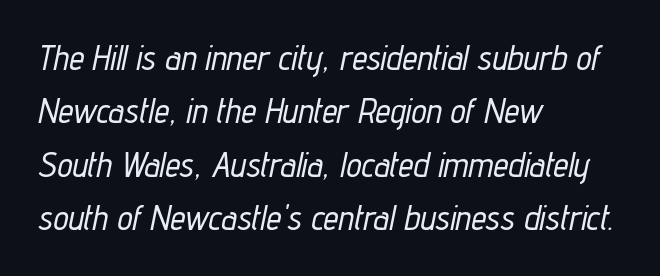
The image shows 34 px condensed type, italic (leaning right); set left-aligned, normal line spacing (1.57x), normal letter spacing, not underlined; low stroke contrast and a medium x-height.
